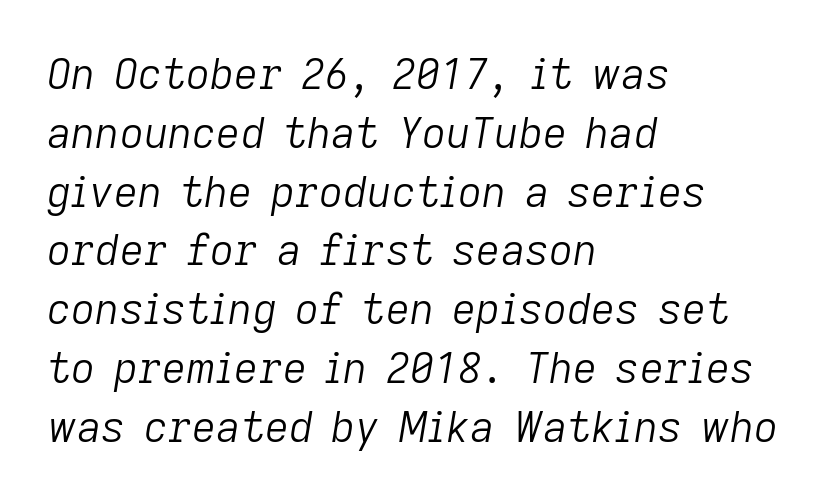
Ink coverage per letter is moderate at most. Varying glyph widths throughout — classic text-font behaviour. The passage shown has conventional tracking throughout. The glyphs are unaccompanied by any horizontal stroke below them. The rendering uses a moderate line-height, typical for paragraphs.
